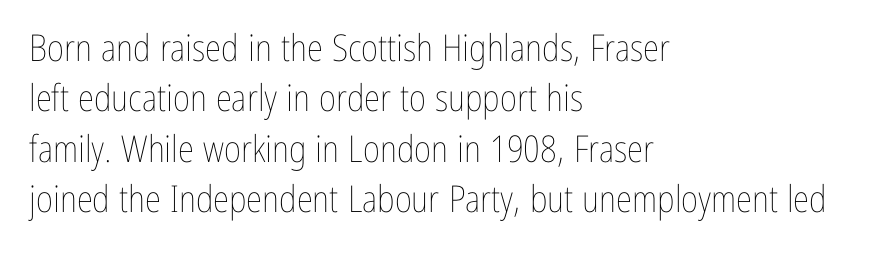
Q: Is the text bold? A: No.
Q: Is the text italic (slanted)? A: No, it is upright.
Q: Is the text underlined? A: No.
Q: How is the paragraph aligned? A: Left-aligned.
Q: Is the spacing between letters normal or unusually wide? A: Normal.
Q: Is the spacing between lines tight, normal or loose? A: Normal.
Q: Width (condensed, normal, or wide)? A: Condensed.
Q: Stroke contrast? A: Low.
Q: x-height? A: Medium.
Q: Monospaced? A: No.
